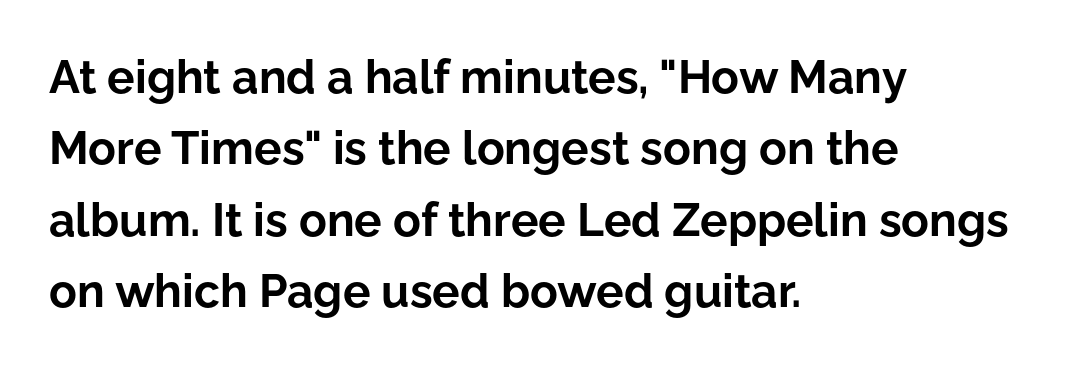
Q: Is the text bold? A: Yes.
Q: Is the text italic (slanted)? A: No, it is upright.
Q: Is the typeface a serif or a sans-serif typeface? A: Sans-serif.
Q: Is the text underlined? A: No.
Q: How is the paragraph aligned? A: Left-aligned.
Q: Is the spacing between letters normal or unusually wide? A: Normal.
Q: Is the spacing between lines tight, normal or loose? A: Normal.
Q: Width (condensed, normal, or wide)? A: Normal.
Q: Stroke contrast? A: Low.
Q: x-height? A: Medium.
Q: Monospaced? A: No.
